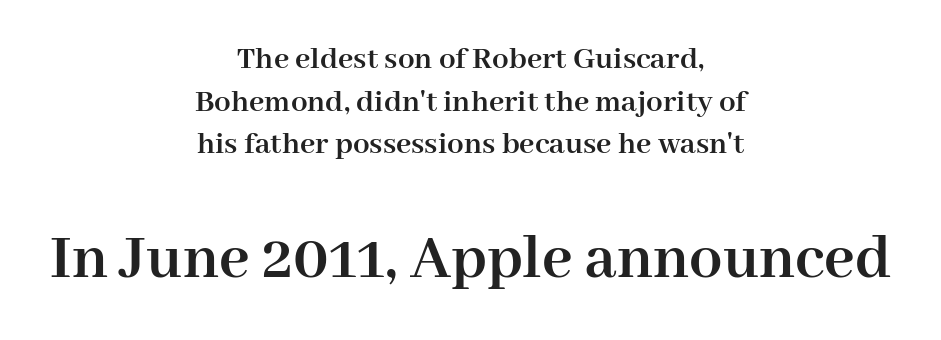
Q: Is the text bold? A: Yes.
Q: Is the text italic (slanted)? A: No, it is upright.
Q: Is the typeface a serif or a sans-serif typeface? A: Serif.
Q: Is the text underlined? A: No.
Q: How is the paragraph aligned? A: Centered.
Q: Is the spacing between letters normal or unusually wide? A: Normal.
Q: Is the spacing between lines tight, normal or loose? A: Normal.
Q: Which block of text is set in a larger size, the first (top) or the second (bottom)? A: The second (bottom) one.
Q: Width (condensed, normal, or wide)? A: Normal.
Q: Stroke contrast? A: High.
Q: x-height? A: Medium.
Q: Monospaced? A: No.
